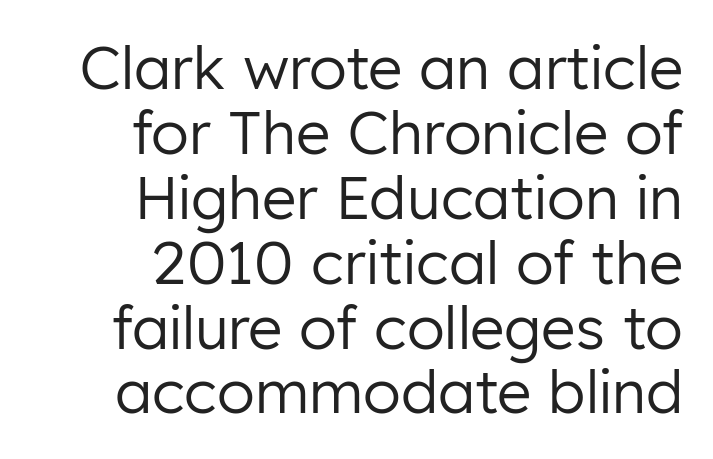
Think of a printed novel: that variable character pitch is what you see here. Check the space under the baseline: it is left empty. Leftover space on each line is placed entirely before the opening word. Are there feet on the stems? There aren't — it's a sans.
